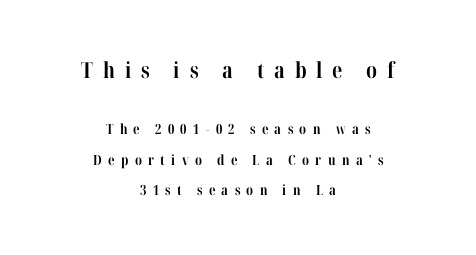
{"italic": "no", "bold": "yes", "underline": "no", "align": "center", "line_spacing": "loose", "line_spacing_ratio": 2.17, "letter_spacing": "wide", "letter_spacing_em": 0.45, "larger_block": "first", "size_ratio": 1.57, "glyph_px": 22}
